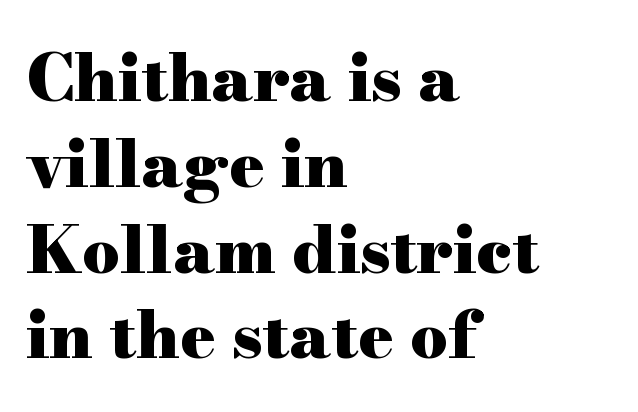
Q: Is the text bold? A: Yes.
Q: Is the text italic (slanted)? A: No, it is upright.
Q: Is the typeface a serif or a sans-serif typeface? A: Serif.
Q: Is the text underlined? A: No.
Q: How is the paragraph aligned? A: Left-aligned.
Q: Is the spacing between letters normal or unusually wide? A: Normal.
Q: Is the spacing between lines tight, normal or loose? A: Normal.
Q: Width (condensed, normal, or wide)? A: Wide.
Q: Stroke contrast? A: High.
Q: x-height? A: Small.
Q: Monospaced? A: No.
